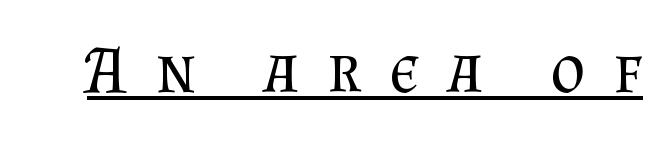
Q: Is the text bold? A: No.
Q: Is the text italic (slanted)? A: No, it is upright.
Q: Is the typeface a serif or a sans-serif typeface? A: Serif.
Q: Is the text underlined? A: Yes.
Q: Is the spacing between letters normal or unusually wide? A: Unusually wide.
Q: Width (condensed, normal, or wide)? A: Normal.
Q: Stroke contrast? A: Medium.
Q: x-height? A: Small.
Q: Monospaced? A: No.
